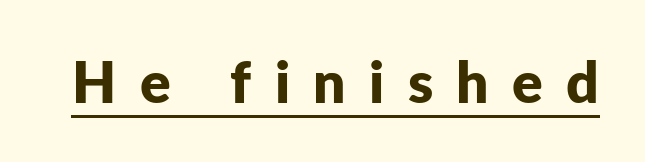
Q: Is the text bold? A: Yes.
Q: Is the text italic (slanted)? A: No, it is upright.
Q: Is the typeface a serif or a sans-serif typeface? A: Sans-serif.
Q: Is the text underlined? A: Yes.
Q: Is the spacing between letters normal or unusually wide? A: Unusually wide.
Q: Width (condensed, normal, or wide)? A: Normal.
Q: Stroke contrast? A: Low.
Q: x-height? A: Medium.
Q: Monospaced? A: No.
